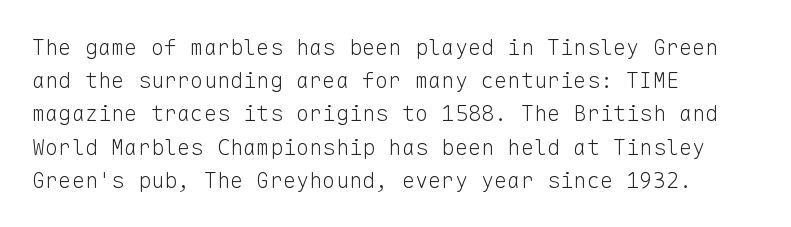
The image shows 22 px text type, upright; set left-aligned, normal line spacing (1.51x), normal letter spacing, not underlined.
